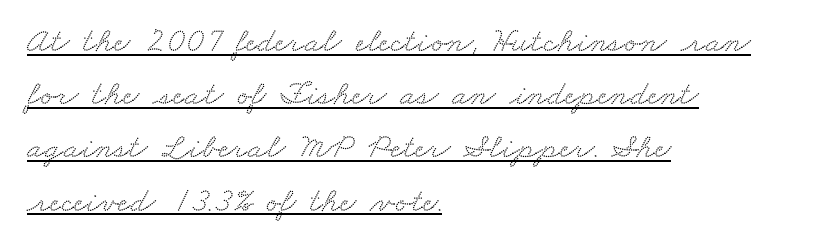
The image shows 35 px wide serif type; set left-aligned, normal line spacing (1.52x), normal letter spacing, underlined; medium stroke contrast and a small x-height.
